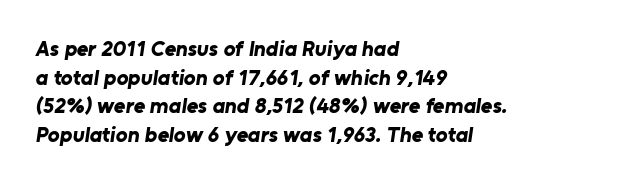
Rule under the text: the space is simply empty. Compared with typical paragraphs, the rows here are spaced about the same. Typographic density is high because the face is bold. This sample is left-justified, so line endings fall wherever the words run out.
